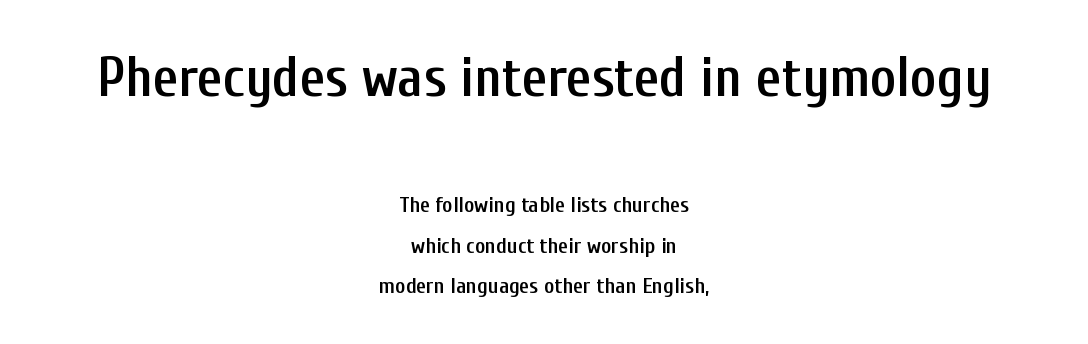
Q: Is the text bold? A: Semi-bold.
Q: Is the text italic (slanted)? A: No, it is upright.
Q: Is the typeface a serif or a sans-serif typeface? A: Sans-serif.
Q: Is the text underlined? A: No.
Q: How is the paragraph aligned? A: Centered.
Q: Is the spacing between letters normal or unusually wide? A: Normal.
Q: Which block of text is set in a larger size, the first (top) or the second (bottom)? A: The first (top) one.
Q: Width (condensed, normal, or wide)? A: Condensed.
Q: Stroke contrast? A: Low.
Q: x-height? A: Medium.
Q: Monospaced? A: No.
